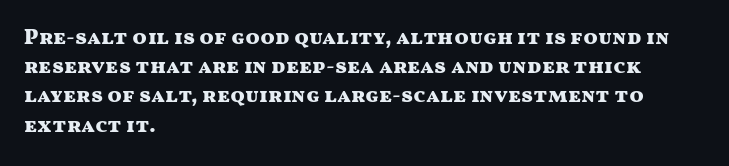
{"italic": "no", "bold": "yes", "underline": "no", "align": "left", "line_spacing": "normal", "line_spacing_ratio": 1.39, "letter_spacing": "normal", "letter_spacing_em": 0.0, "glyph_px": 21}
